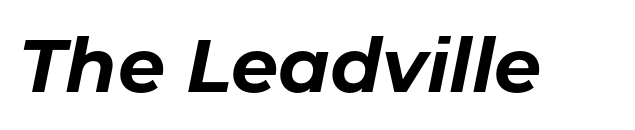
{"italic": "yes", "lean": "right", "slant_degrees": 11, "bold": "yes", "weight": "bold", "width": "normal", "stroke_contrast": "low", "x_height": "medium", "monospaced": "no", "underline": "no", "letter_spacing": "normal", "letter_spacing_em": 0.0, "glyph_px": 75}
